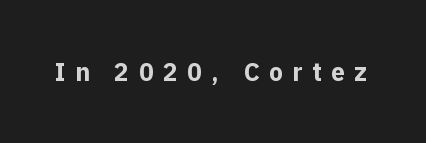
{"italic": "no", "bold": "yes", "underline": "no", "letter_spacing": "wide", "letter_spacing_em": 0.37, "glyph_px": 25}
